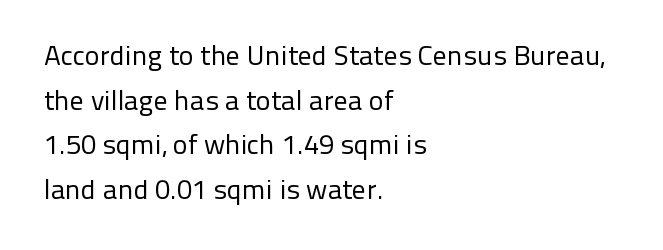
Reading down the column, the eye jumps a familiar distance to each next line. The setting favours the left margin, as ordinary paragraphs usually do. No italicization has been applied; the sample stays upright. Underlining? Definitely not there.
